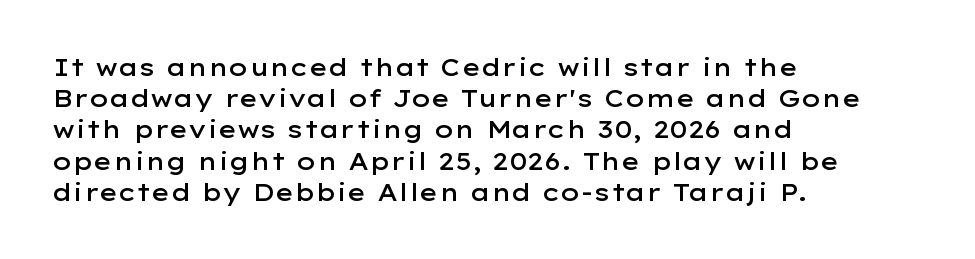
Q: Is the text bold? A: Semi-bold.
Q: Is the text italic (slanted)? A: No, it is upright.
Q: Is the text underlined? A: No.
Q: How is the paragraph aligned? A: Left-aligned.
Q: Is the spacing between letters normal or unusually wide? A: Normal.
Q: Is the spacing between lines tight, normal or loose? A: Normal.
